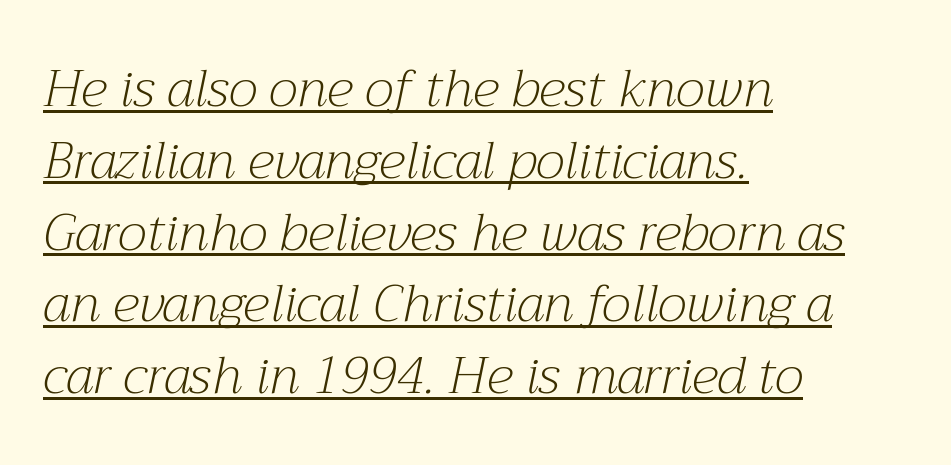
Q: Is the text bold? A: No.
Q: Is the text italic (slanted)? A: Yes, it leans right by about 12 degrees.
Q: Is the typeface a serif or a sans-serif typeface? A: Serif.
Q: Is the text underlined? A: Yes.
Q: How is the paragraph aligned? A: Left-aligned.
Q: Is the spacing between letters normal or unusually wide? A: Normal.
Q: Is the spacing between lines tight, normal or loose? A: Normal.
Q: Width (condensed, normal, or wide)? A: Normal.
Q: Stroke contrast? A: Medium.
Q: x-height? A: Medium.
Q: Monospaced? A: No.
